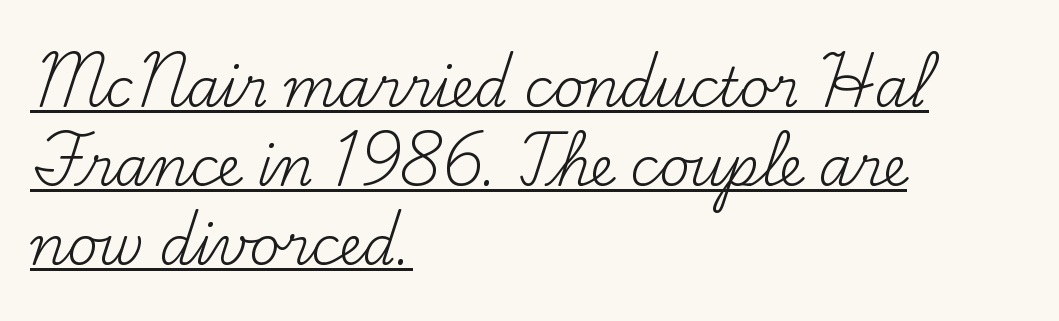
{"serif": "yes", "bold": "no", "weight": "regular", "width": "normal", "stroke_contrast": "medium", "x_height": "small", "monospaced": "no", "underline": "yes", "align": "left", "line_spacing": "normal", "line_spacing_ratio": 1.49, "letter_spacing": "normal", "letter_spacing_em": 0.0, "glyph_px": 53}
